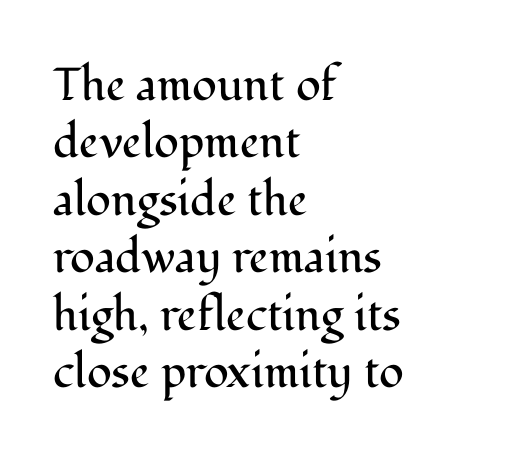
Q: Is the text bold? A: No.
Q: Is the text italic (slanted)? A: No, it is upright.
Q: Is the typeface a serif or a sans-serif typeface? A: Serif.
Q: Is the text underlined? A: No.
Q: How is the paragraph aligned? A: Left-aligned.
Q: Is the spacing between letters normal or unusually wide? A: Normal.
Q: Is the spacing between lines tight, normal or loose? A: Normal.
Q: Width (condensed, normal, or wide)? A: Normal.
Q: Stroke contrast? A: Medium.
Q: x-height? A: Medium.
Q: Monospaced? A: No.
